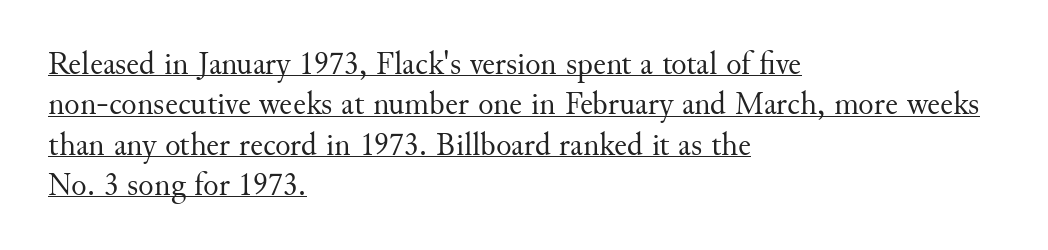
Q: Is the text bold? A: No.
Q: Is the text italic (slanted)? A: No, it is upright.
Q: Is the typeface a serif or a sans-serif typeface? A: Serif.
Q: Is the text underlined? A: Yes.
Q: How is the paragraph aligned? A: Left-aligned.
Q: Is the spacing between letters normal or unusually wide? A: Normal.
Q: Is the spacing between lines tight, normal or loose? A: Normal.
Q: Width (condensed, normal, or wide)? A: Normal.
Q: Stroke contrast? A: Medium.
Q: x-height? A: Small.
Q: Monospaced? A: No.
